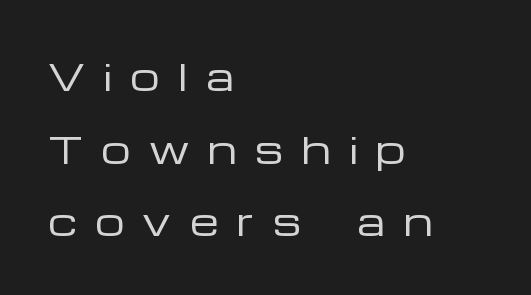
{"serif": "no", "italic": "no", "bold": "no", "weight": "regular", "width": "wide", "stroke_contrast": "low", "x_height": "medium", "monospaced": "no", "underline": "no", "align": "left", "line_spacing": "loose", "line_spacing_ratio": 1.96, "letter_spacing": "wide", "letter_spacing_em": 0.5, "glyph_px": 37}
